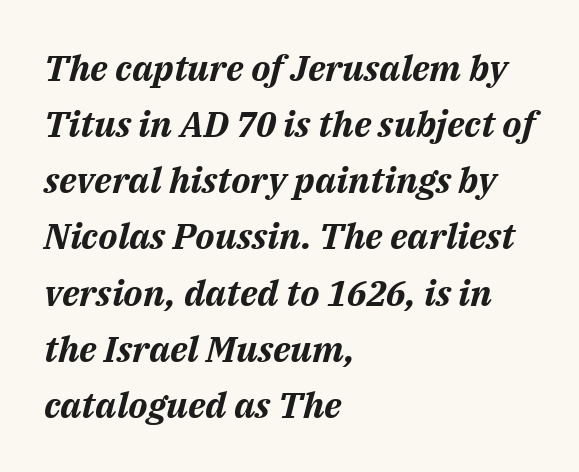
The specimen omits any rule beneath the text block's lines. Typeset ragged right — the left edge is the straight one. What weight is shown? A full bold with thick strokes. Honestly, the letter spacing is just normal — you wouldn't notice it.
